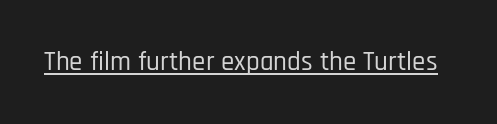
{"italic": "no", "underline": "yes", "letter_spacing": "normal", "letter_spacing_em": 0.0, "glyph_px": 27}
